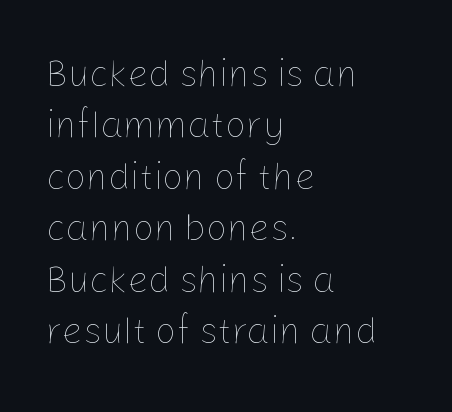
The image shows 37 px thin type, upright; set left-aligned, normal line spacing (1.39x), normal letter spacing, not underlined; low stroke contrast and a medium x-height.
